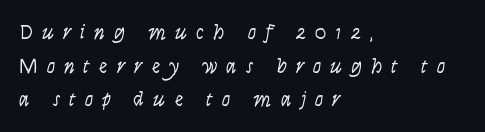
{"italic": "yes", "lean": "right", "slant_degrees": 9, "bold": "no", "underline": "no", "align": "left", "line_spacing": "normal", "line_spacing_ratio": 1.6, "letter_spacing": "wide", "letter_spacing_em": 0.43, "glyph_px": 21}
